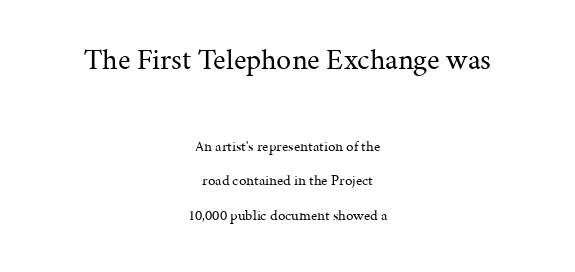
The image shows 30 px regular-weight serif type, upright; set centered, loose line spacing (2.3x), normal letter spacing, not underlined; the first (top) block is 2.0x larger; medium stroke contrast and a medium x-height.
